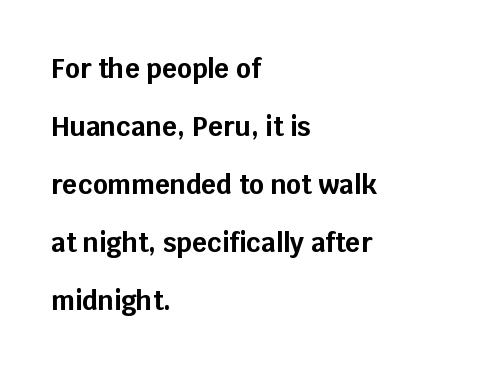
The image shows 26 px bold type, upright; set left-aligned, loose line spacing (2.23x), normal letter spacing, not underlined.
